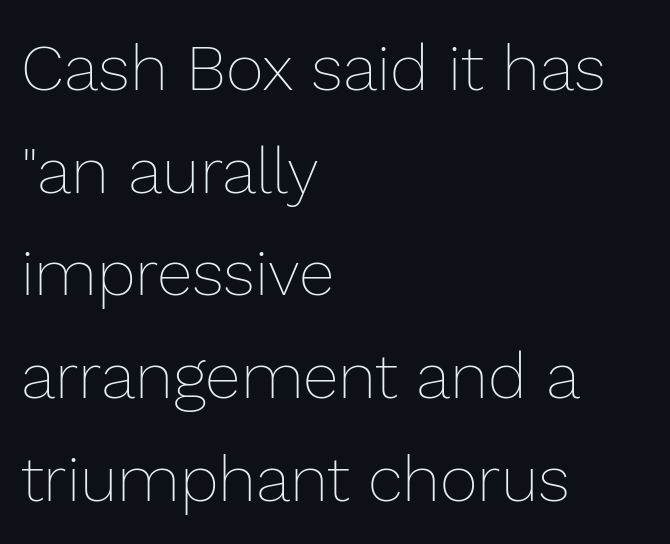
{"italic": "no", "bold": "no", "weight": "thin", "width": "normal", "stroke_contrast": "low", "x_height": "medium", "monospaced": "no", "underline": "no", "align": "left", "line_spacing": "normal", "line_spacing_ratio": 1.58, "letter_spacing": "normal", "letter_spacing_em": 0.0, "glyph_px": 65}
